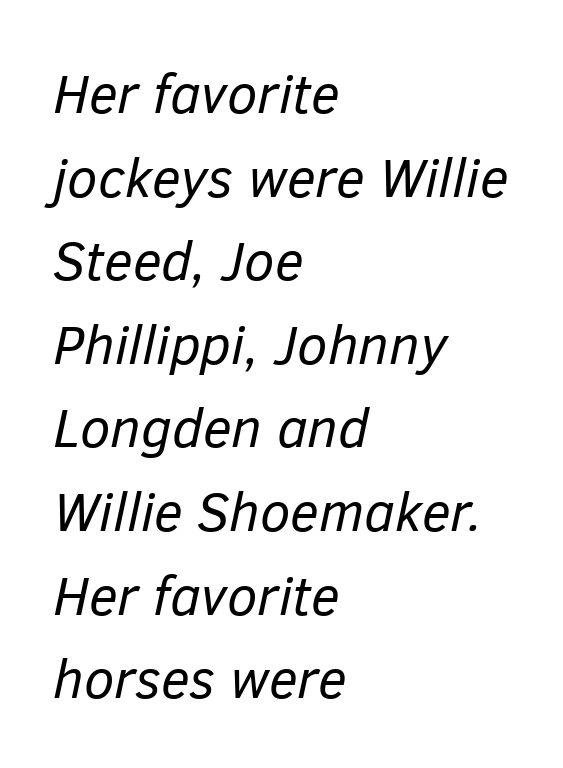
You could not count columns in this text — the font is proportionally spaced. Alignment: flush left. Heaviness? Minimal to ordinary, like unemphasized prose. Evenly set lines give the paragraph a standard silhouette. The foot of each line stays bare and open.
